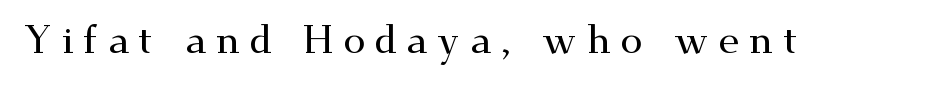
Character widths vary here, with narrow letters taking less room than wide ones. Ascenders rise straight up at ninety degrees. Look at the tracking — it's clearly loosened, letters drifting apart. Underlining? Definitely not there. A typesetter would label this face a serif.
